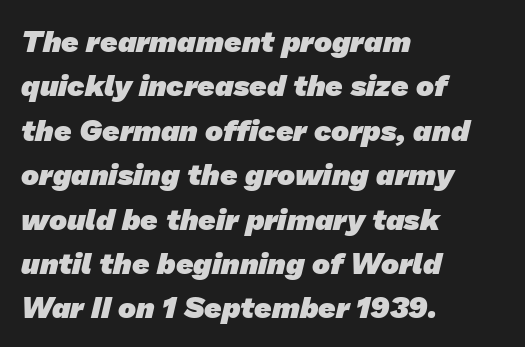
The image shows 30 px heavy sans-serif type; set left-aligned, normal line spacing (1.48x), normal letter spacing, not underlined; low stroke contrast and a medium x-height.
